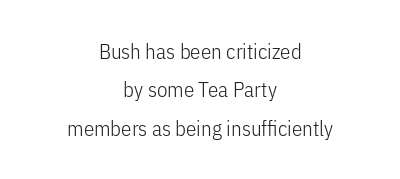
Q: Is the text bold? A: No.
Q: Is the text italic (slanted)? A: No, it is upright.
Q: Is the text underlined? A: No.
Q: How is the paragraph aligned? A: Centered.
Q: Is the spacing between letters normal or unusually wide? A: Normal.
